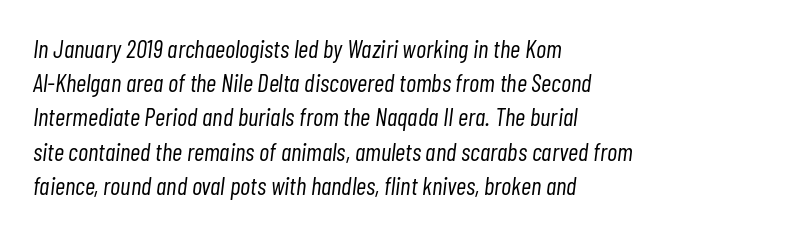
Q: Is the text bold? A: No.
Q: Is the text italic (slanted)? A: Yes, it leans right by about 7 degrees.
Q: Is the text underlined? A: No.
Q: How is the paragraph aligned? A: Left-aligned.
Q: Is the spacing between letters normal or unusually wide? A: Normal.
Q: Is the spacing between lines tight, normal or loose? A: Normal.
